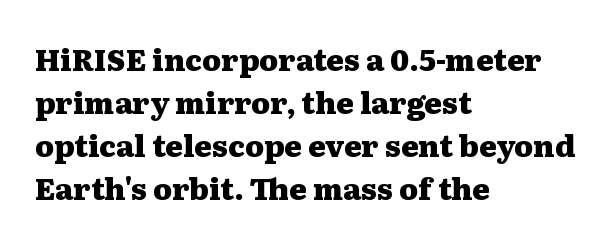
Q: Is the text bold? A: Yes.
Q: Is the text italic (slanted)? A: No, it is upright.
Q: Is the typeface a serif or a sans-serif typeface? A: Serif.
Q: Is the text underlined? A: No.
Q: How is the paragraph aligned? A: Left-aligned.
Q: Is the spacing between letters normal or unusually wide? A: Normal.
Q: Is the spacing between lines tight, normal or loose? A: Normal.
Q: Width (condensed, normal, or wide)? A: Wide.
Q: Stroke contrast? A: Medium.
Q: x-height? A: Medium.
Q: Monospaced? A: No.
